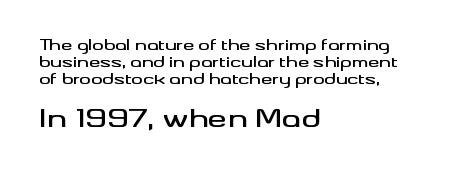
A classic flush-left, rag-right setting is used for this passage. Honestly, the letter spacing is just normal — you wouldn't notice it. Visually, the bottom section dominates because its glyphs are scaled up. The glyphs are unaccompanied by any horizontal stroke below them. The typography opts for an upright posture over an oblique one.
